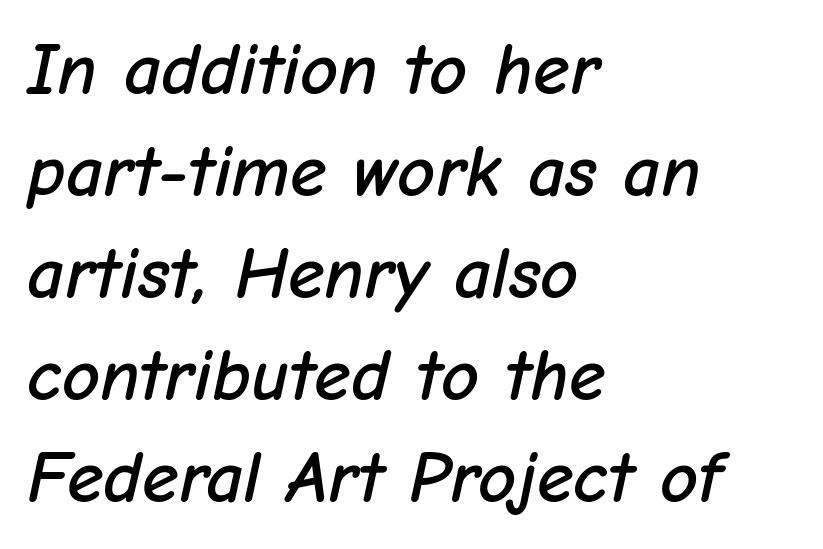
{"italic": "yes", "lean": "right", "slant_degrees": 12, "width": "normal", "stroke_contrast": "low", "x_height": "medium", "monospaced": "no", "underline": "no", "align": "left", "line_spacing": "normal", "line_spacing_ratio": 1.38, "letter_spacing": "normal", "letter_spacing_em": 0.0, "glyph_px": 74}
